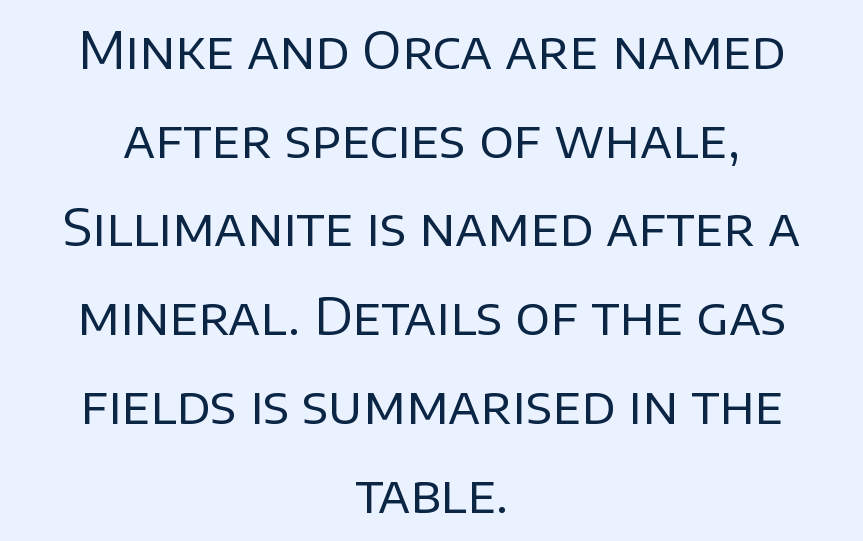
The image shows 51 px regular-weight sans-serif type, upright; set centered, line spacing 1.74x, normal letter spacing, not underlined; low stroke contrast and a large x-height.
